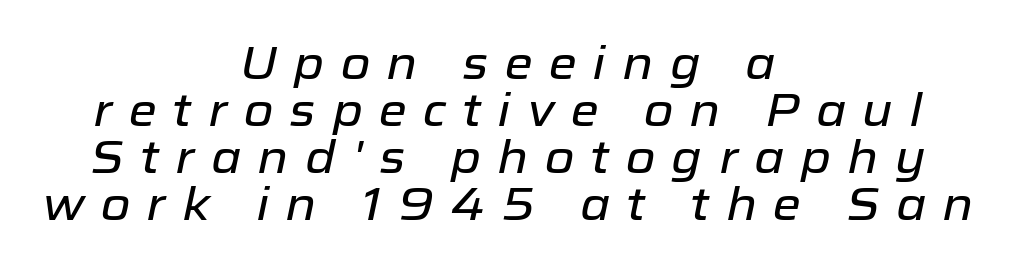
{"italic": "yes", "lean": "right", "slant_degrees": 12, "width": "normal", "stroke_contrast": "low", "x_height": "medium", "monospaced": "no", "underline": "no", "align": "center", "line_spacing": "tight", "line_spacing_ratio": 1.02, "letter_spacing": "wide", "letter_spacing_em": 0.35, "glyph_px": 46}
